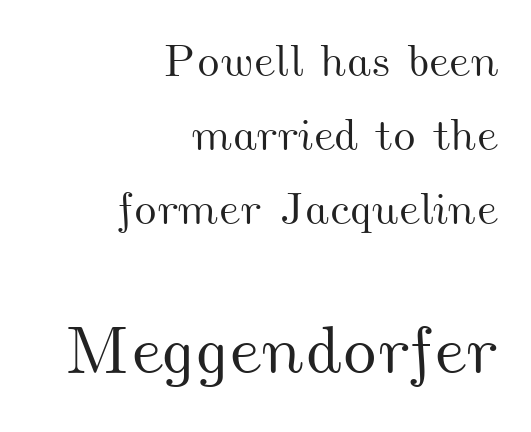
{"width": "wide", "stroke_contrast": "medium", "x_height": "small", "monospaced": "no", "underline": "no", "align": "right", "line_spacing": "normal", "line_spacing_ratio": 1.64, "letter_spacing": "normal", "letter_spacing_em": 0.0, "larger_block": "second", "size_ratio": 1.51, "glyph_px": 68}
